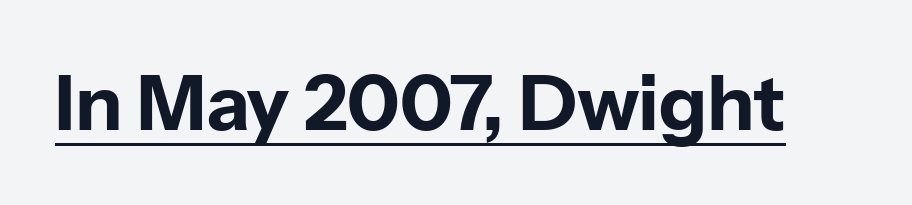
{"serif": "no", "italic": "no", "bold": "yes", "weight": "bold", "width": "normal", "stroke_contrast": "low", "x_height": "medium", "monospaced": "no", "underline": "yes", "letter_spacing": "normal", "letter_spacing_em": 0.0, "glyph_px": 77}
